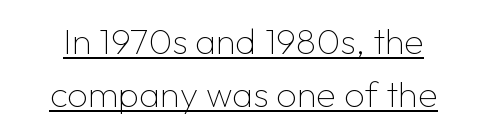
Q: Is the text bold? A: No.
Q: Is the text italic (slanted)? A: No, it is upright.
Q: Is the typeface a serif or a sans-serif typeface? A: Sans-serif.
Q: Is the text underlined? A: Yes.
Q: Is the spacing between letters normal or unusually wide? A: Normal.
Q: Is the spacing between lines tight, normal or loose? A: Normal.
Q: Width (condensed, normal, or wide)? A: Normal.
Q: Stroke contrast? A: Low.
Q: x-height? A: Medium.
Q: Monospaced? A: No.
